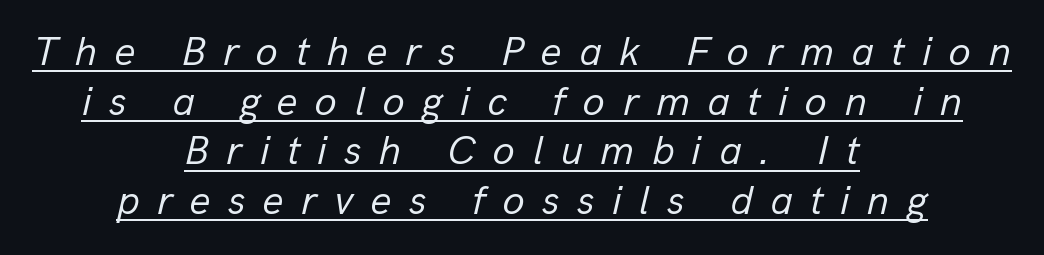
{"italic": "yes", "lean": "right", "slant_degrees": 13, "bold": "no", "weight": "regular", "width": "normal", "stroke_contrast": "low", "x_height": "medium", "monospaced": "no", "underline": "yes", "align": "center", "line_spacing_ratio": 1.21, "letter_spacing": "wide", "letter_spacing_em": 0.42, "glyph_px": 41}
